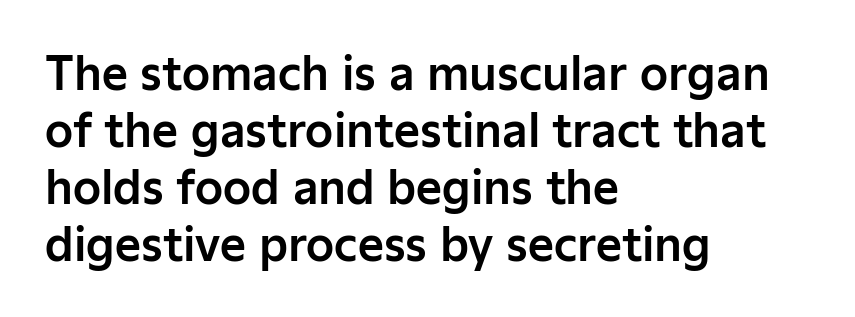
Spacing verdict: proportional, widths tailored to each character. In terms of leading, this rendering sits right in the middle. The letters stand upright; this is a roman face. This rendering features lettering with no underline. Where is the straight margin? On the left.
